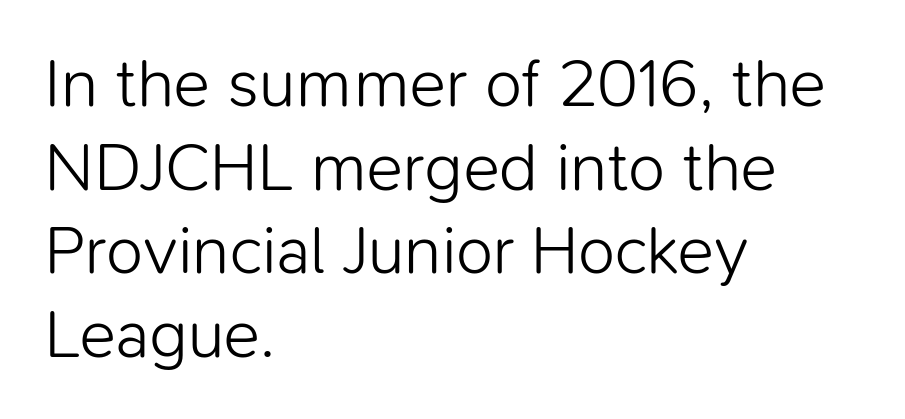
Serifs: no, the terminals of the letterforms are clean. Character widths vary here, with narrow letters taking less room than wide ones. Characters follow at the spacing the type designer built in. Designer's note — italics off, roman on. The zone under the glyphs is completely vacant. Letters have the restrained weight of plain body copy at most.
